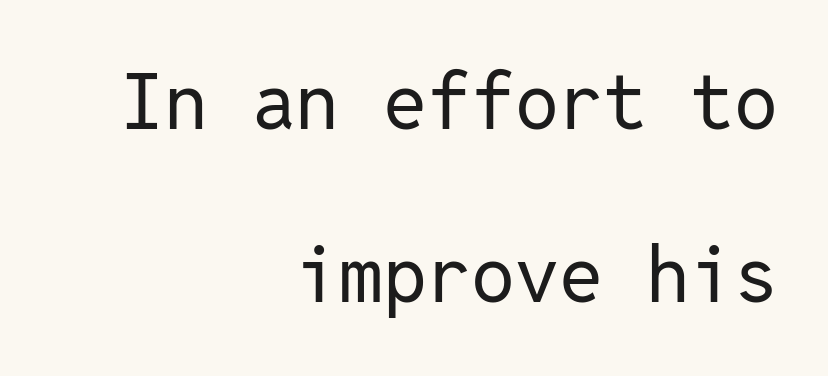
Q: Is the text bold? A: No.
Q: Is the text italic (slanted)? A: No, it is upright.
Q: Is the typeface a serif or a sans-serif typeface? A: Sans-serif.
Q: Is the text underlined? A: No.
Q: How is the paragraph aligned? A: Right-aligned.
Q: Is the spacing between letters normal or unusually wide? A: Normal.
Q: Is the spacing between lines tight, normal or loose? A: Loose.
Q: Width (condensed, normal, or wide)? A: Normal.
Q: Stroke contrast? A: Low.
Q: x-height? A: Medium.
Q: Monospaced? A: Yes.
